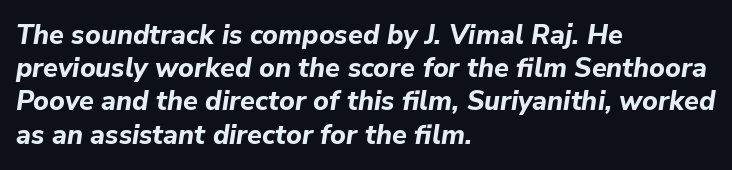
{"italic": "yes", "lean": "right", "slant_degrees": 9, "bold": "yes", "underline": "no", "align": "left", "line_spacing_ratio": 1.23, "letter_spacing": "normal", "letter_spacing_em": 0.0, "glyph_px": 27}
